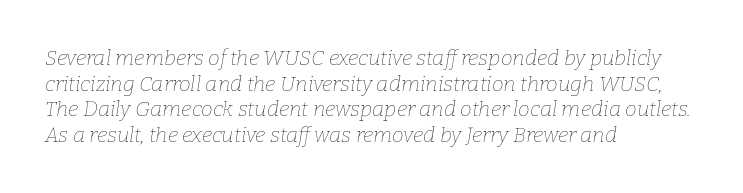
The image shows 21 px text type, italic (leaning right); set left-aligned, line spacing 1.22x, normal letter spacing, not underlined.
